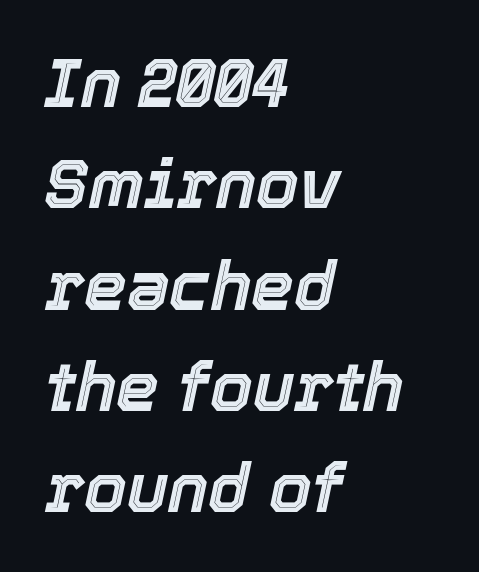
Caption: multi-line text, flush left, ragged right. The gap between lines stays unmarked. Compared with ordinary roman type, these characters are visibly tilted. These lines keep a tight, regular rhythm from letter to letter. These lines sit exactly where default settings would place them.
